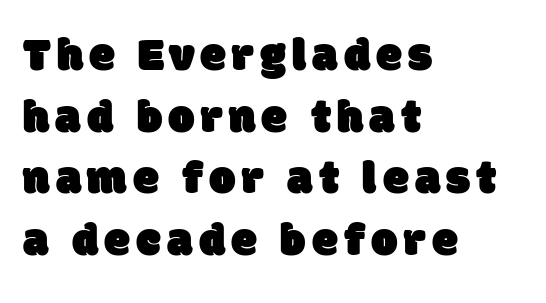
To sum up the face: it is a sans, with no serifs. Descenders are the only things crossing below the line. This block has exactly the height ordinary leading produces. Here the designer chose a conventional face with non-uniform glyph widths. A classic flush-left, rag-right setting is used for this passage.
